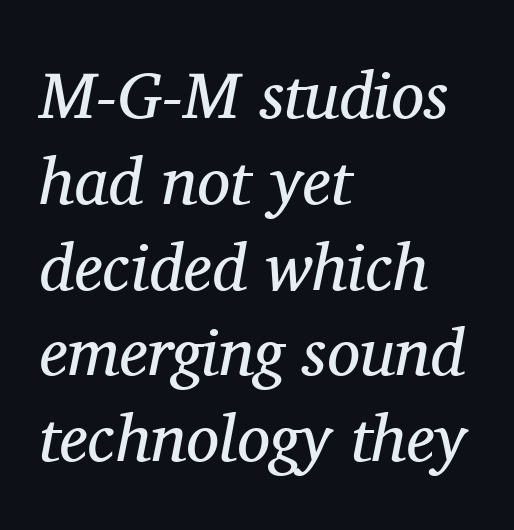
{"serif": "yes", "italic": "yes", "lean": "right", "slant_degrees": 11, "bold": "no", "weight": "regular", "width": "normal", "stroke_contrast": "medium", "x_height": "medium", "monospaced": "no", "underline": "no", "align": "left", "line_spacing": "normal", "line_spacing_ratio": 1.3, "letter_spacing": "normal", "letter_spacing_em": 0.0, "glyph_px": 66}
